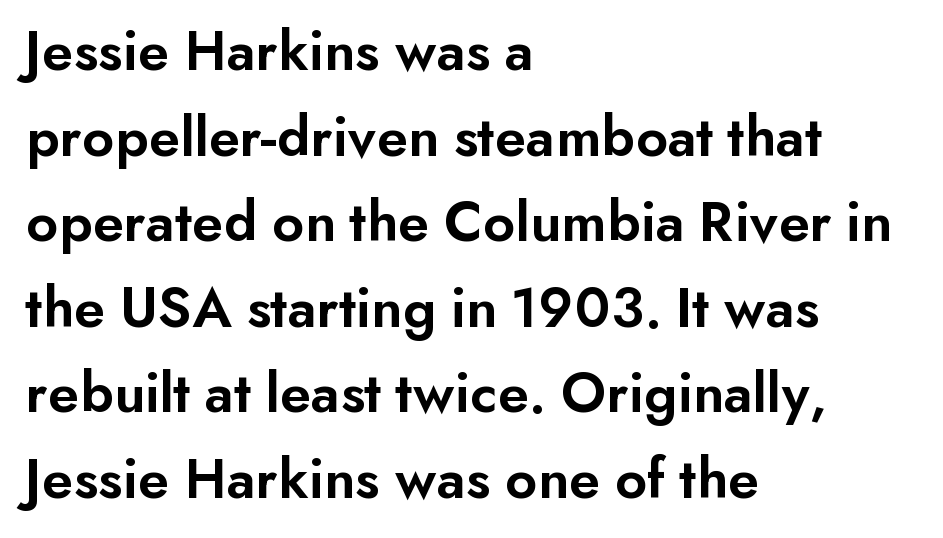
{"serif": "no", "italic": "no", "bold": "semi", "weight": "semibold", "width": "normal", "stroke_contrast": "low", "x_height": "small", "monospaced": "no", "underline": "no", "align": "left", "line_spacing": "normal", "line_spacing_ratio": 1.45, "letter_spacing": "normal", "letter_spacing_em": 0.0, "glyph_px": 59}
